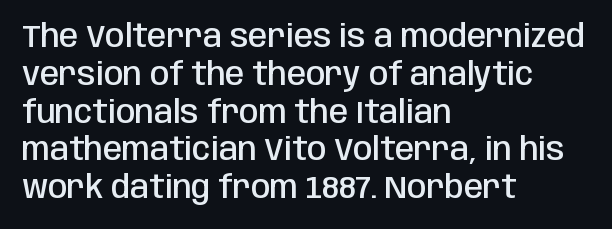
Q: Is the text bold? A: Semi-bold.
Q: Is the text italic (slanted)? A: No, it is upright.
Q: Is the typeface a serif or a sans-serif typeface? A: Sans-serif.
Q: Is the text underlined? A: No.
Q: How is the paragraph aligned? A: Left-aligned.
Q: Is the spacing between letters normal or unusually wide? A: Normal.
Q: Width (condensed, normal, or wide)? A: Condensed.
Q: Stroke contrast? A: Low.
Q: x-height? A: Large.
Q: Monospaced? A: No.
